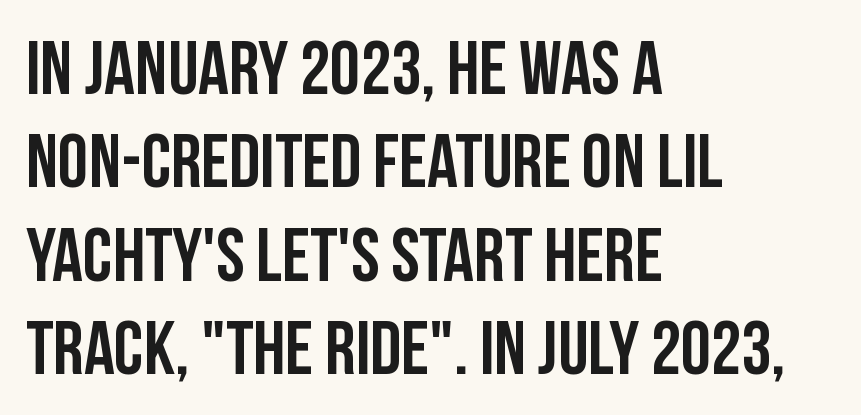
{"serif": "no", "italic": "no", "width": "condensed", "stroke_contrast": "low", "x_height": "large", "monospaced": "no", "underline": "no", "align": "left", "line_spacing_ratio": 1.23, "letter_spacing": "normal", "letter_spacing_em": 0.0, "glyph_px": 76}
